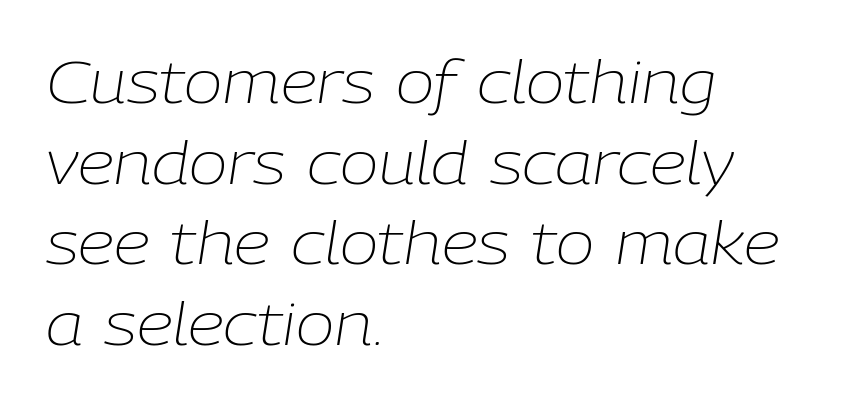
Reading down the block, your eye returns to a fixed left position each line. There's an unmistakable incline to the writing here. The vertical gap from one line to the next is medium. Plain, unruled lines of type.
